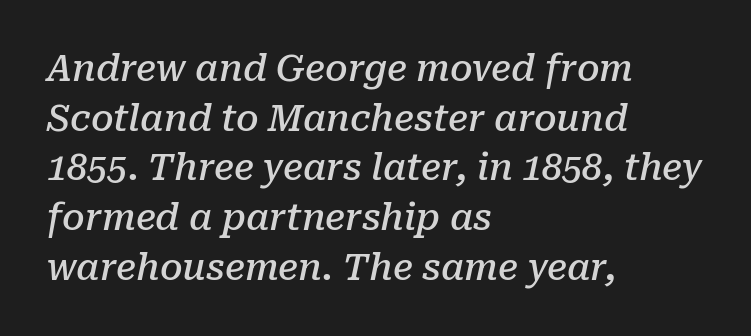
{"serif": "yes", "italic": "yes", "lean": "right", "slant_degrees": 10, "bold": "semi", "weight": "semibold", "width": "normal", "stroke_contrast": "low", "x_height": "medium", "monospaced": "no", "underline": "no", "align": "left", "line_spacing": "normal", "line_spacing_ratio": 1.38, "letter_spacing": "normal", "letter_spacing_em": 0.0, "glyph_px": 36}
